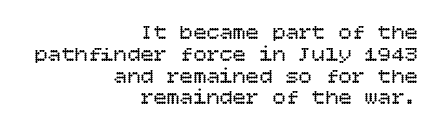
No italicization has been applied; the sample stays upright. The passage shown stacks its lines with hardly any gap. Compared with a typical body face, this is equally light or lighter still. Any mark beneath the type? The region is blank.
